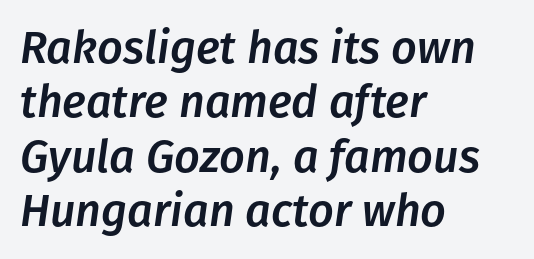
{"italic": "yes", "lean": "right", "slant_degrees": 8, "width": "normal", "stroke_contrast": "low", "x_height": "medium", "monospaced": "no", "underline": "no", "align": "left", "line_spacing_ratio": 1.21, "letter_spacing": "normal", "letter_spacing_em": 0.0, "glyph_px": 45}
